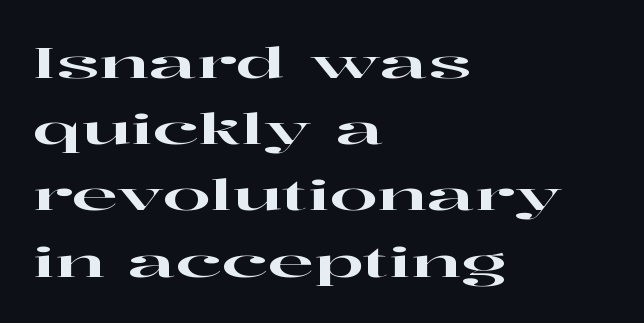
A roman cut, with each character standing at attention. The typeface chosen for these lines features serifs. Character widths vary here, with narrow letters taking less room than wide ones. This block has exactly the height ordinary leading produces. In terms of letterspacing, this is plain default setting.
